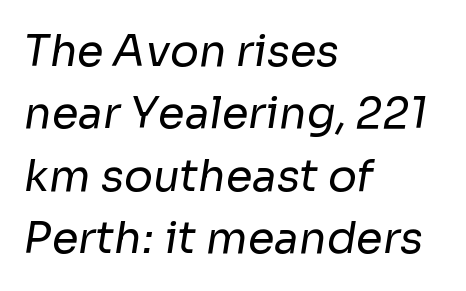
{"serif": "no", "bold": "no", "weight": "regular", "width": "normal", "stroke_contrast": "low", "x_height": "medium", "monospaced": "no", "underline": "no", "align": "left", "line_spacing": "normal", "line_spacing_ratio": 1.45, "letter_spacing": "normal", "letter_spacing_em": 0.0, "glyph_px": 43}
